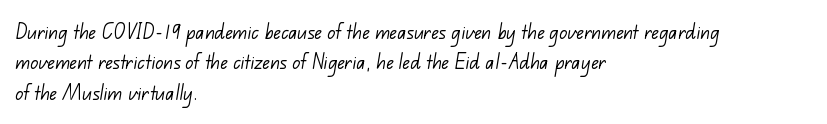
Q: Is the text bold? A: No.
Q: Is the text underlined? A: No.
Q: How is the paragraph aligned? A: Left-aligned.
Q: Is the spacing between letters normal or unusually wide? A: Normal.
Q: Is the spacing between lines tight, normal or loose? A: Normal.
